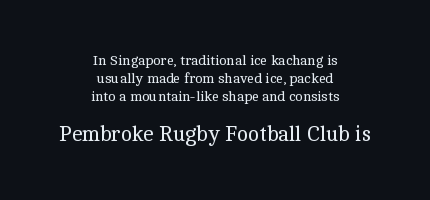
{"italic": "no", "bold": "no", "underline": "no", "align": "center", "line_spacing": "normal", "line_spacing_ratio": 1.27, "letter_spacing": "normal", "letter_spacing_em": 0.0, "larger_block": "second", "size_ratio": 1.5, "glyph_px": 21}
